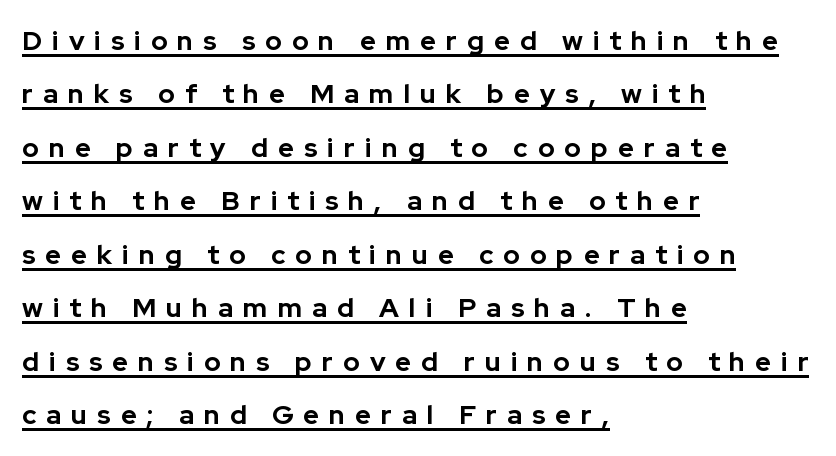
The image shows 27 px bold type, upright; set left-aligned, loose line spacing (1.98x), unusually wide letter spacing (+0.37 em), underlined.
